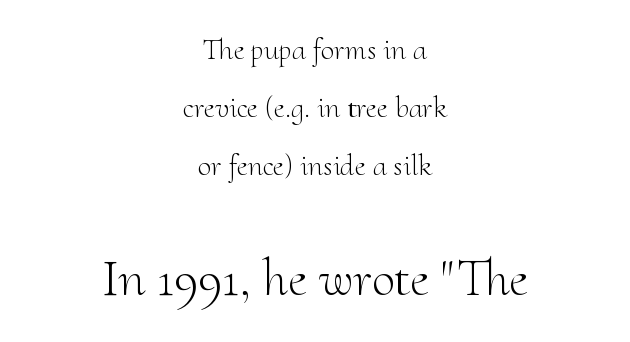
The image shows 52 px light serif type, upright; set centered, loose line spacing (1.93x), normal letter spacing, not underlined; the second (bottom) block is 1.73x larger; medium stroke contrast and a small x-height.
